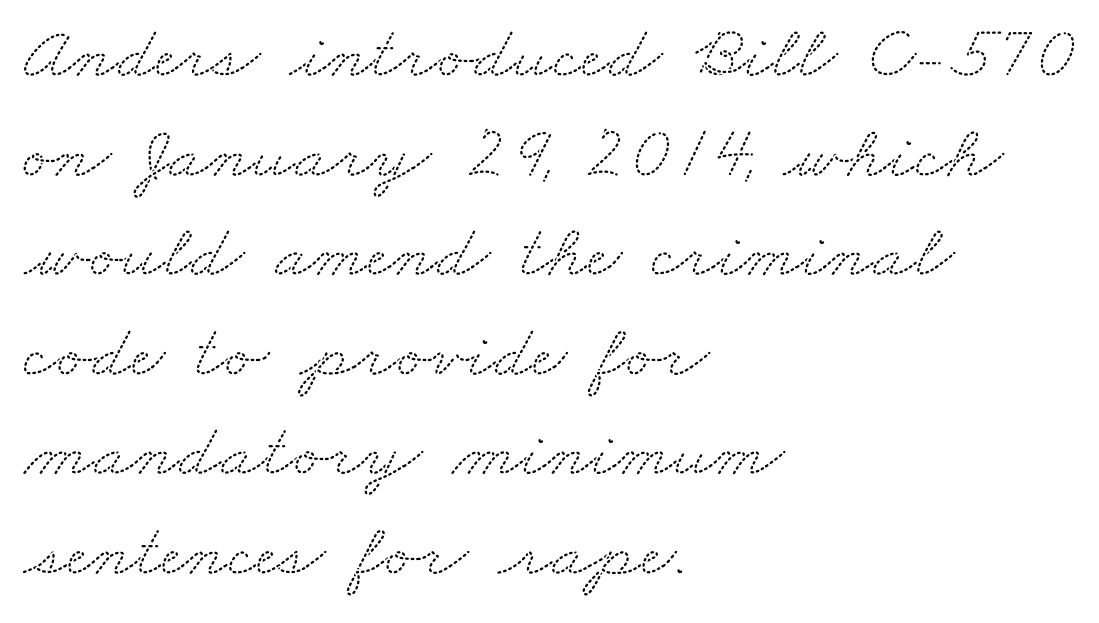
The letters sit at their default tracking, neither squeezed nor spread. Plain, unruled lines of type. This rendering uses left alignment, leaving the right contour irregular. Serif or sans? Serif — the stroke terminals have little feet. The line-height multiplier appears to be the usual default.
